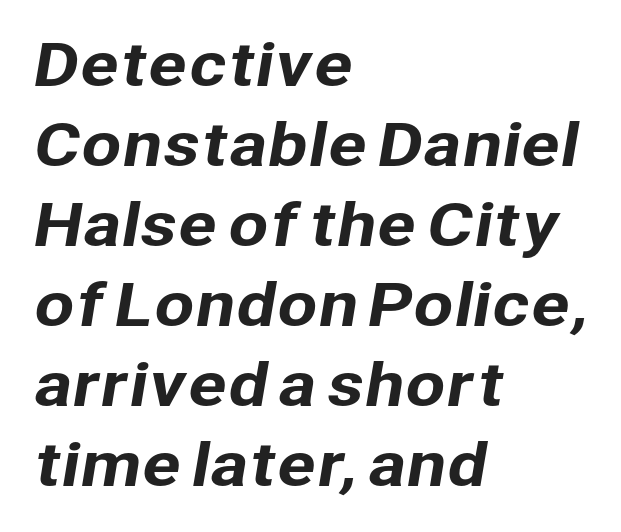
{"serif": "no", "width": "normal", "stroke_contrast": "low", "x_height": "medium", "monospaced": "no", "underline": "no", "align": "left", "line_spacing": "normal", "line_spacing_ratio": 1.38, "letter_spacing": "normal", "letter_spacing_em": 0.0, "glyph_px": 58}
